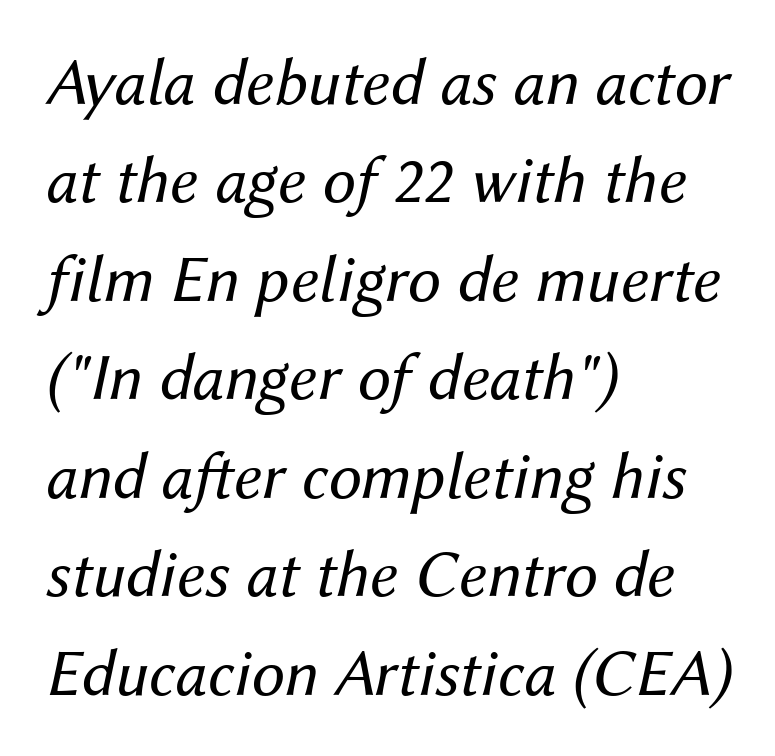
Type without underlining. This sample is left-justified, so line endings fall wherever the words run out. Is the type heavy? It reads as light-to-regular instead. Do the characters align in a grid? No, the font is proportional. Tracking value appears to be zero — textbook default spacing. What's the leading like? Ordinary, nothing unusual.
